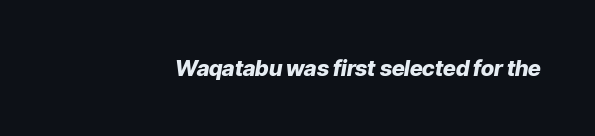
{"italic": "yes", "lean": "right", "slant_degrees": 9, "bold": "yes", "underline": "no", "letter_spacing": "normal", "letter_spacing_em": 0.0, "glyph_px": 22}
